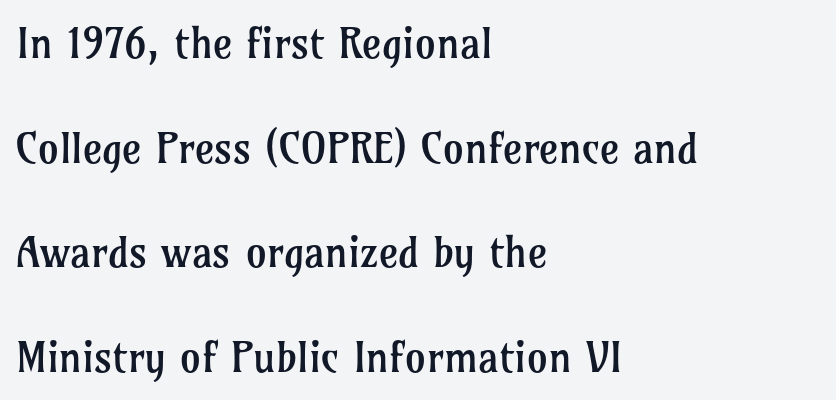
These lines are rendered in a variable-pitch font. The font's upright variant was chosen for this text. Compared with a typical body face, this is equally light or lighter still. Every row of glyphs begins at an identical x-position on the left.
